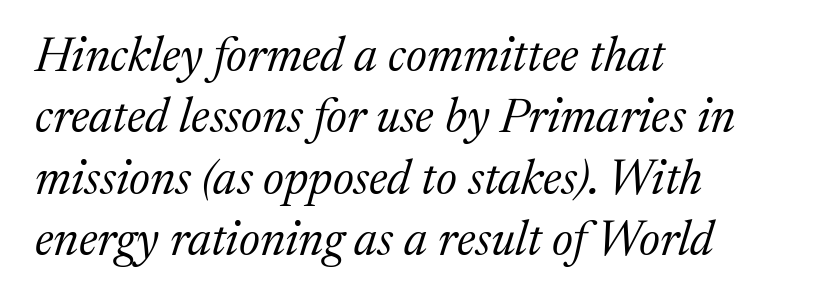
Small tapered or slab feet sit at the stroke ends, so this counts as serif. Compared with a centered layout, this one pins lines to the left instead. The letterforms sit at book weight or below. Just letters on the line, the space beneath them empty. The passage shown has conventional tracking throughout.
